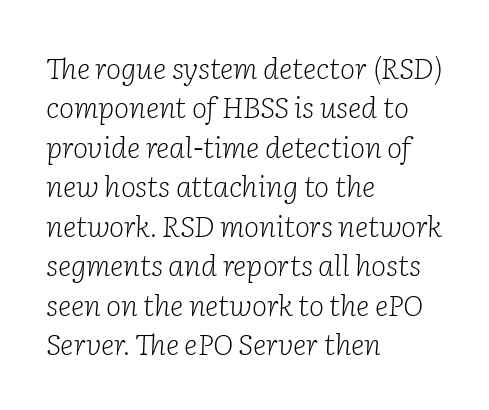
The image shows 29 px light serif type, italic (leaning right); set left-aligned, normal line spacing (1.36x), normal letter spacing, not underlined; low stroke contrast and a medium x-height.
